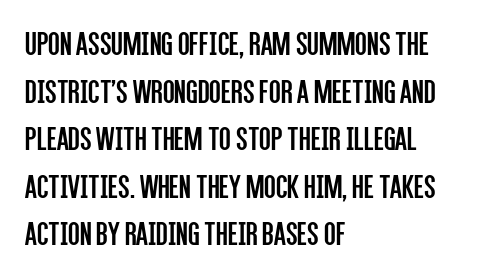
{"serif": "no", "italic": "no", "bold": "no", "weight": "regular", "width": "condensed", "stroke_contrast": "low", "x_height": "large", "monospaced": "no", "underline": "no", "align": "left", "line_spacing": "normal", "line_spacing_ratio": 1.4, "letter_spacing": "normal", "letter_spacing_em": 0.0, "glyph_px": 34}
